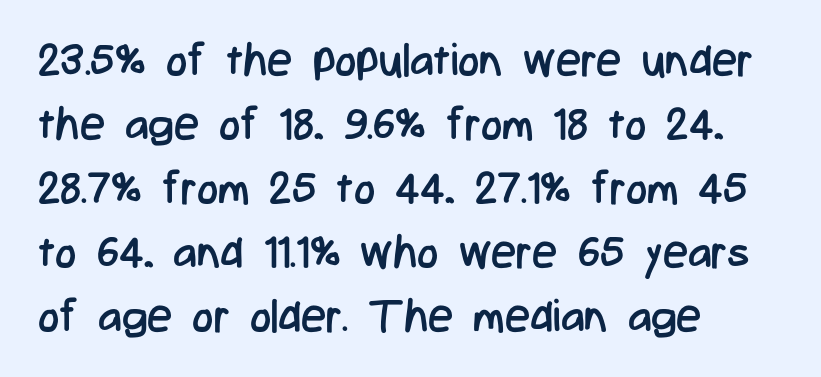
{"serif": "no", "italic": "no", "bold": "no", "weight": "regular", "width": "condensed", "stroke_contrast": "low", "x_height": "medium", "monospaced": "no", "underline": "no", "align": "left", "line_spacing": "normal", "line_spacing_ratio": 1.42, "letter_spacing": "normal", "letter_spacing_em": 0.0, "glyph_px": 45}
